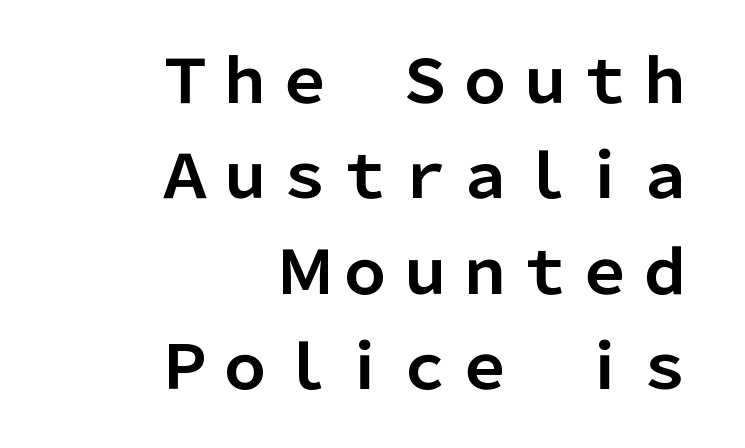
Characters remain perfectly vertical along every line. Looks like regular typesetting: each glyph gets only the width it needs. Check the space under the baseline: it is left empty. What kind of face is this? One without serifs — a sans. Short and long lines alike share a common ending point at right.
